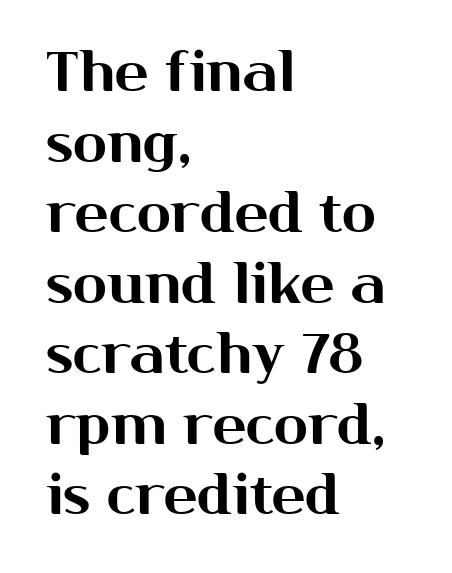
Q: Is the text italic (slanted)? A: No, it is upright.
Q: Is the typeface a serif or a sans-serif typeface? A: Sans-serif.
Q: Is the text underlined? A: No.
Q: How is the paragraph aligned? A: Left-aligned.
Q: Is the spacing between letters normal or unusually wide? A: Normal.
Q: Is the spacing between lines tight, normal or loose? A: Normal.
Q: Width (condensed, normal, or wide)? A: Normal.
Q: Stroke contrast? A: Medium.
Q: x-height? A: Medium.
Q: Monospaced? A: No.
